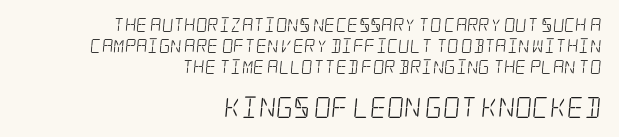
{"bold": "no", "underline": "no", "align": "right", "line_spacing": "normal", "line_spacing_ratio": 1.49, "letter_spacing": "normal", "letter_spacing_em": 0.0, "larger_block": "second", "size_ratio": 1.5, "glyph_px": 21}
